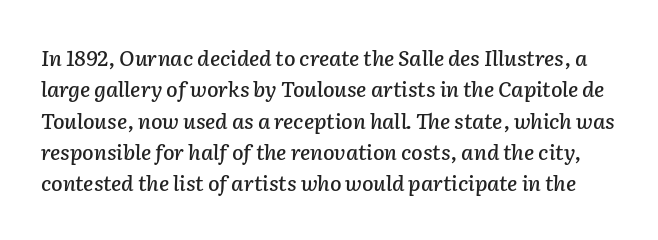
Tracking here is standard; glyphs follow each other at the usual distance. Descenders are the only things crossing below the line. Reading down the column, the eye jumps a familiar distance to each next line. The axis of the letterforms is tilted away from vertical.
